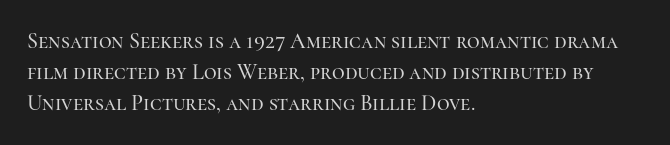
Nope, not italic — everything's standing straight. You could call the tracking neutral — neither tight nor loose. Descenders hang freely into open space. Vertical spacing — default. The compositor pushed each line to the left boundary.
